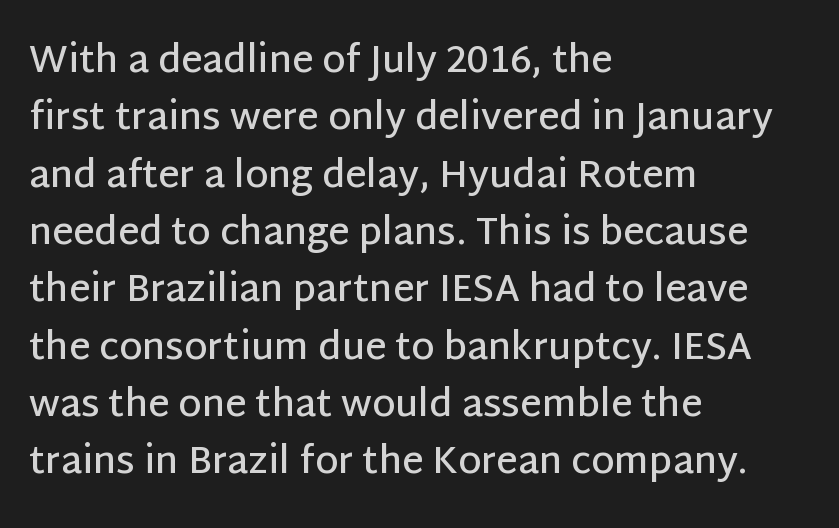
Q: Is the text bold? A: Semi-bold.
Q: Is the text italic (slanted)? A: No, it is upright.
Q: Is the typeface a serif or a sans-serif typeface? A: Sans-serif.
Q: Is the text underlined? A: No.
Q: How is the paragraph aligned? A: Left-aligned.
Q: Is the spacing between letters normal or unusually wide? A: Normal.
Q: Is the spacing between lines tight, normal or loose? A: Normal.
Q: Width (condensed, normal, or wide)? A: Normal.
Q: Stroke contrast? A: Low.
Q: x-height? A: Large.
Q: Monospaced? A: No.
